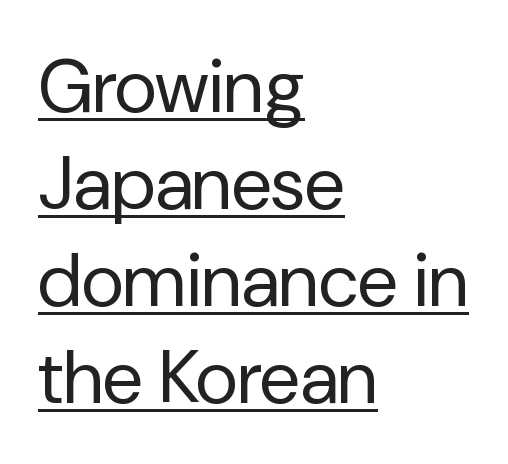
A typesetter would mark this as roman, not italic. These lines stack with their left ends in a neat column. Underline: present. Varying glyph widths throughout — classic text-font behaviour.
